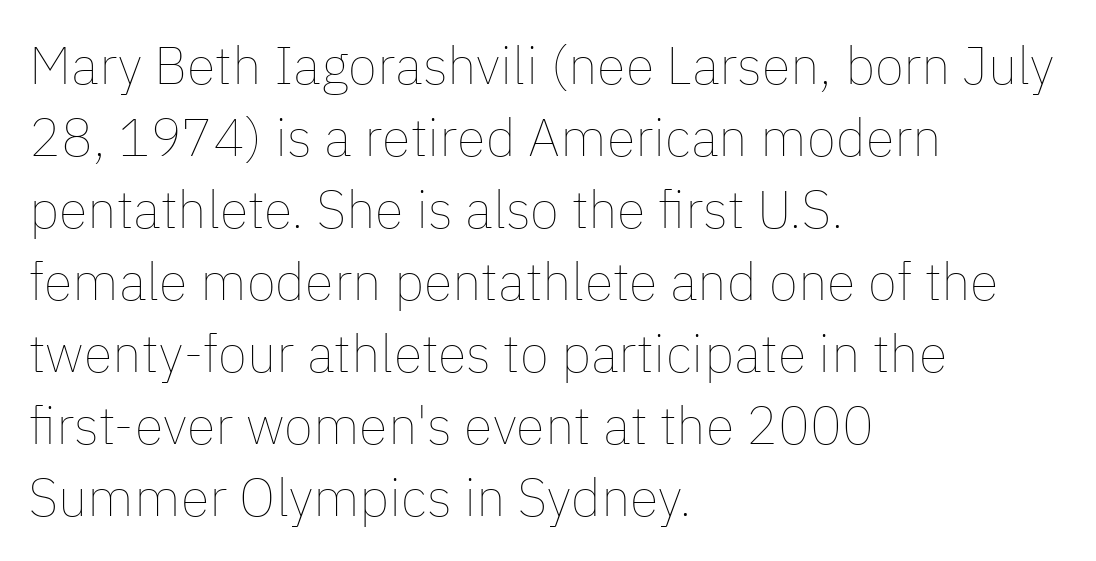
Q: Is the text bold? A: No.
Q: Is the text italic (slanted)? A: No, it is upright.
Q: Is the text underlined? A: No.
Q: How is the paragraph aligned? A: Left-aligned.
Q: Is the spacing between letters normal or unusually wide? A: Normal.
Q: Is the spacing between lines tight, normal or loose? A: Normal.
Q: Width (condensed, normal, or wide)? A: Normal.
Q: Stroke contrast? A: Low.
Q: x-height? A: Medium.
Q: Monospaced? A: No.
